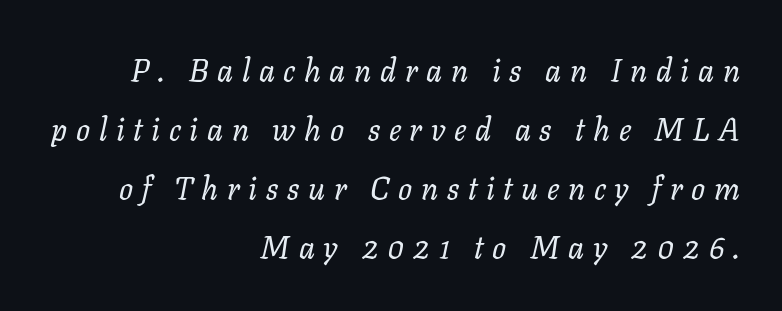
Descender tails drop into unmarked territory. Loose tracking; the words dissolve into strings of separated letters. Notice how the stems are inclined rather than vertical — that's the hallmark of italics. Short and long lines alike share a common ending point at right.
